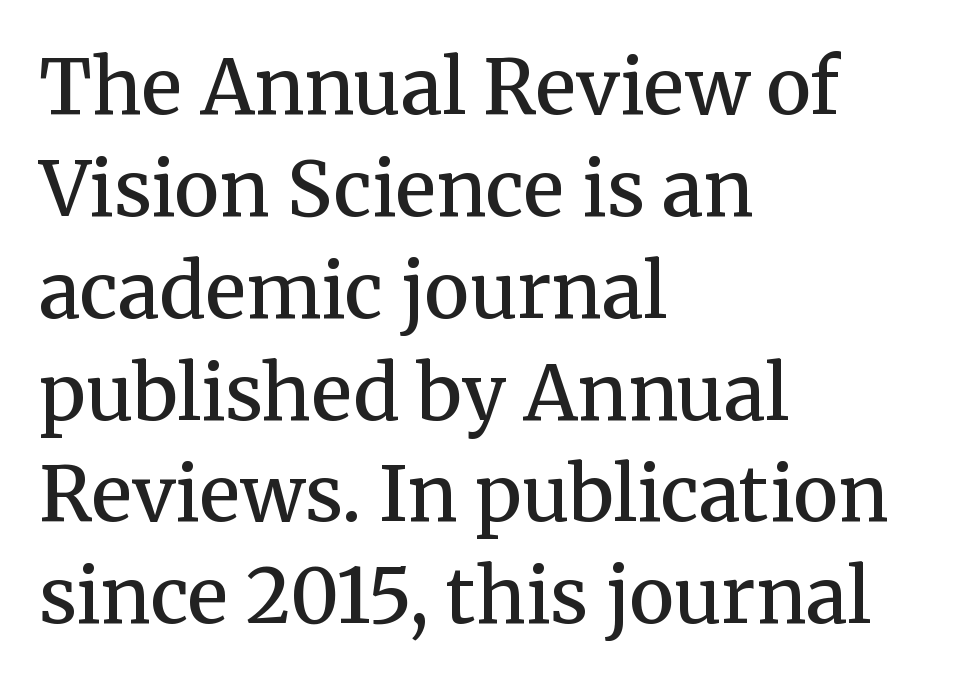
{"serif": "yes", "italic": "no", "bold": "semi", "weight": "semibold", "width": "normal", "stroke_contrast": "medium", "x_height": "medium", "monospaced": "no", "underline": "no", "align": "left", "line_spacing": "normal", "line_spacing_ratio": 1.34, "letter_spacing": "normal", "letter_spacing_em": 0.0, "glyph_px": 76}
